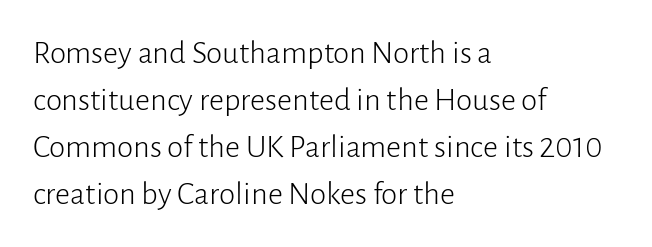
No extra ink here — the face is not bold. Font category for this specimen: sans-serif. Varying glyph widths throughout — classic text-font behaviour. The leading is moderate, giving the passage an even texture. Is the letter spacing exaggerated? No — it looks like the ordinary default.
